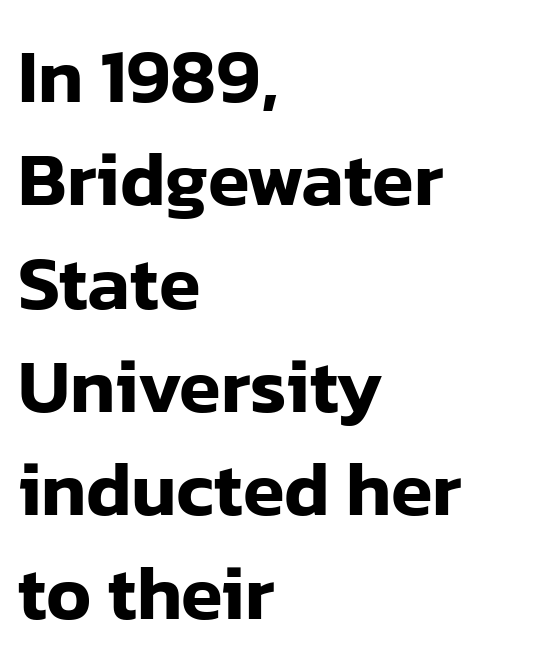
The image shows 76 px sans-serif type, upright; set left-aligned, normal line spacing (1.36x), normal letter spacing, not underlined; low stroke contrast and a medium x-height.
